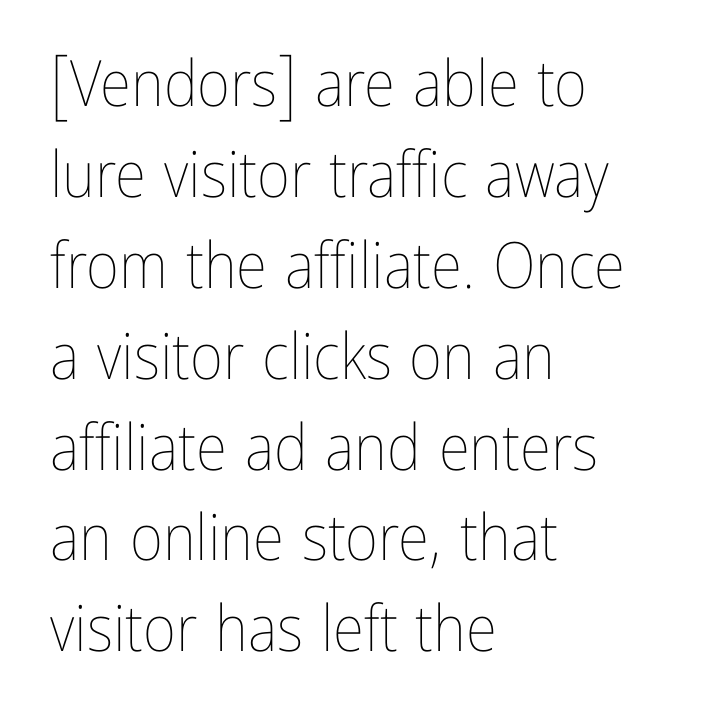
The image shows 64 px thin, condensed type, upright; set left-aligned, normal line spacing (1.42x), normal letter spacing, not underlined; low stroke contrast and a medium x-height.
